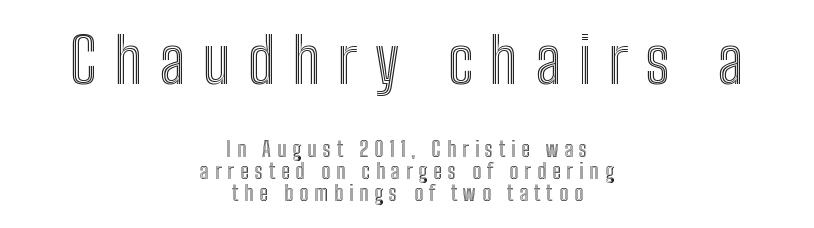
{"italic": "no", "width": "condensed", "x_height": "medium", "monospaced": "no", "underline": "no", "align": "center", "line_spacing": "tight", "line_spacing_ratio": 1.04, "letter_spacing": "wide", "letter_spacing_em": 0.28, "larger_block": "first", "size_ratio": 2.95, "glyph_px": 62}
